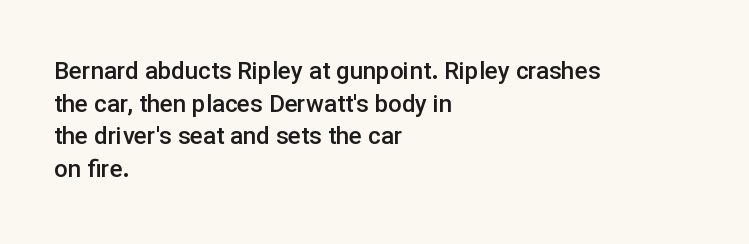
Q: Is the text bold? A: Semi-bold.
Q: Is the text italic (slanted)? A: No, it is upright.
Q: Is the text underlined? A: No.
Q: How is the paragraph aligned? A: Left-aligned.
Q: Is the spacing between letters normal or unusually wide? A: Normal.
Q: Is the spacing between lines tight, normal or loose? A: Normal.
